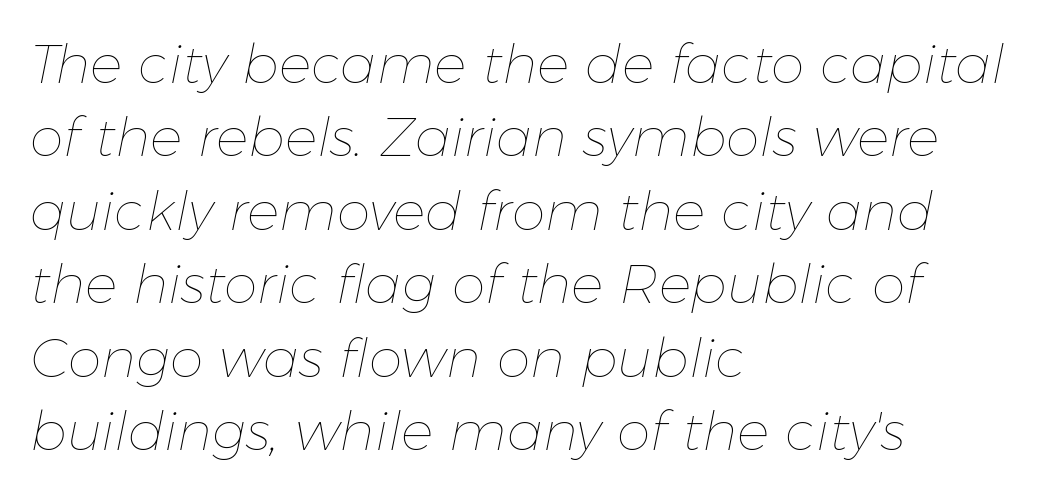
The image shows 54 px thin type, italic (leaning right); set left-aligned, normal line spacing (1.36x), normal letter spacing, not underlined; low stroke contrast and a medium x-height.
